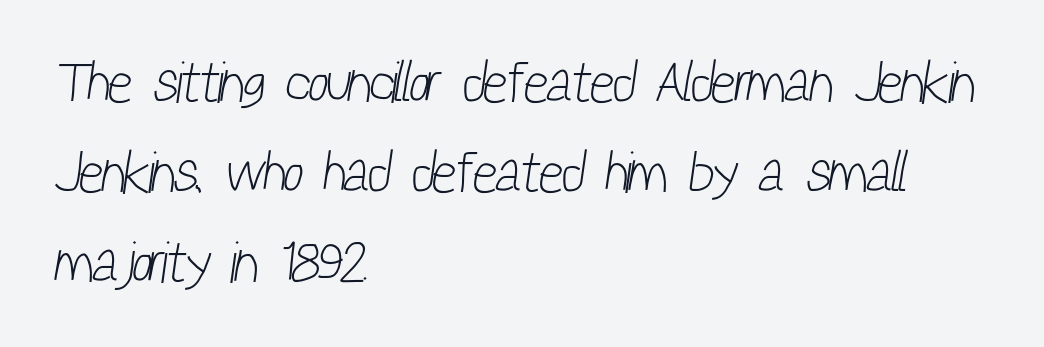
Q: Is the text bold? A: No.
Q: Is the typeface a serif or a sans-serif typeface? A: Sans-serif.
Q: Is the text underlined? A: No.
Q: How is the paragraph aligned? A: Left-aligned.
Q: Is the spacing between letters normal or unusually wide? A: Normal.
Q: Is the spacing between lines tight, normal or loose? A: Normal.
Q: Width (condensed, normal, or wide)? A: Condensed.
Q: Stroke contrast? A: Low.
Q: x-height? A: Medium.
Q: Monospaced? A: No.
